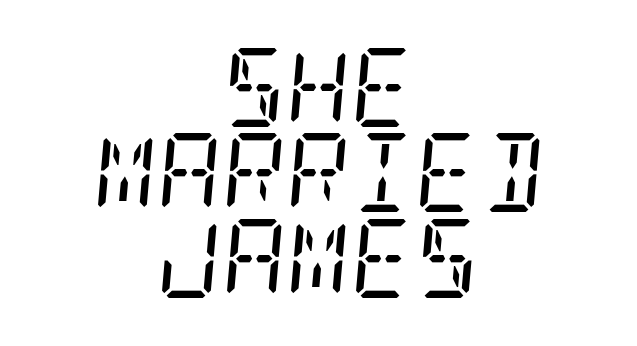
Q: Is the text bold? A: No.
Q: Is the text italic (slanted)? A: Yes, it leans right by about 5 degrees.
Q: Is the typeface a serif or a sans-serif typeface? A: Serif.
Q: Is the text underlined? A: No.
Q: How is the paragraph aligned? A: Centered.
Q: Is the spacing between letters normal or unusually wide? A: Normal.
Q: Is the spacing between lines tight, normal or loose? A: Tight.
Q: Width (condensed, normal, or wide)? A: Condensed.
Q: Stroke contrast? A: Low.
Q: x-height? A: Large.
